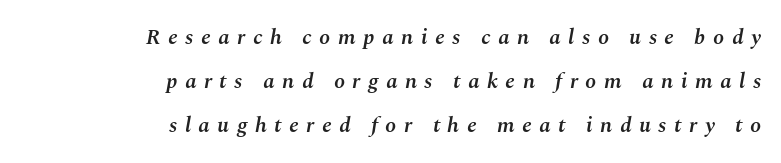
The foot of each line stays bare and open. What stands out about the letter spacing? Its width — letters are far apart. The sample has been set in demibold, a notch under bold. The rendering uses a large line-height, opening up the rows. The ragged edge is on the left, which tells us the setting is flush right. Compared with ordinary roman type, these characters are visibly tilted.
